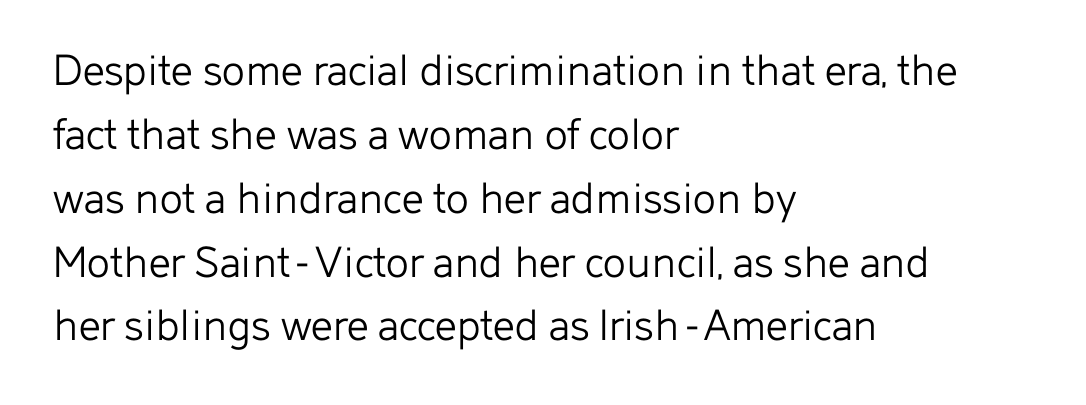
The image shows 48 px light sans-serif type, upright; set left-aligned, normal line spacing (1.33x), normal letter spacing, not underlined; low stroke contrast and a medium x-height.
